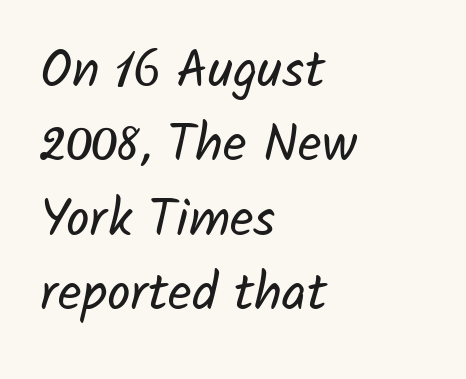
{"serif": "no", "bold": "no", "weight": "regular", "width": "normal", "stroke_contrast": "low", "x_height": "medium", "monospaced": "no", "underline": "no", "align": "left", "line_spacing": "normal", "line_spacing_ratio": 1.43, "letter_spacing": "normal", "letter_spacing_em": 0.0, "glyph_px": 52}
